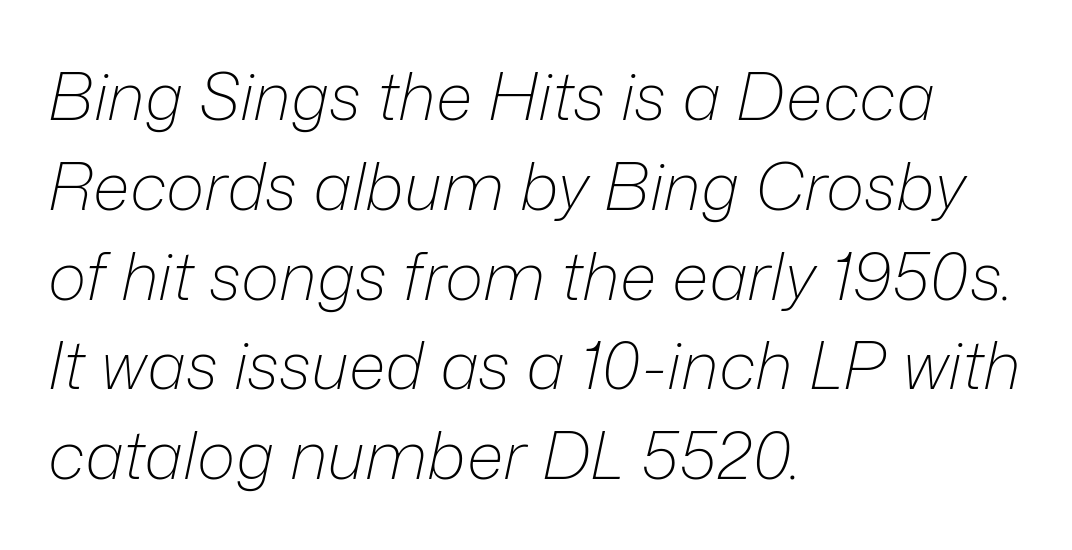
Here the designer chose a conventional face with non-uniform glyph widths. The line texture is even and compact thanks to regular tracking. Horizontally, the lines are justified to the leading edge only. The whole block is typeset with a tilt. Each row of text sits above clean, open space. The letterforms sit at book weight or below.
